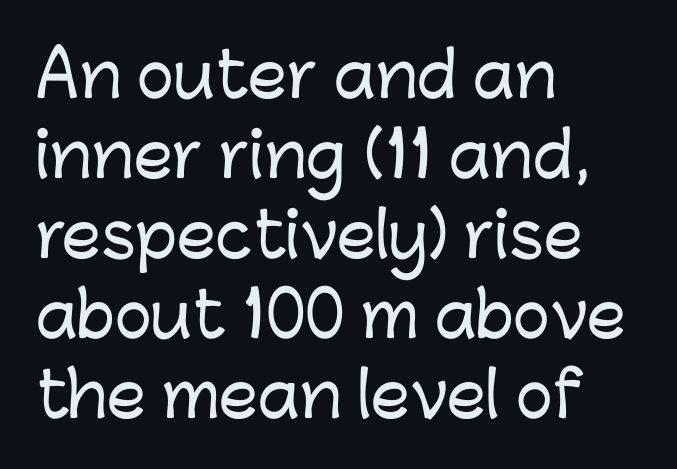
The image shows 62 px sans-serif type, upright; set left-aligned, normal line spacing (1.29x), normal letter spacing, not underlined; low stroke contrast and a medium x-height.
